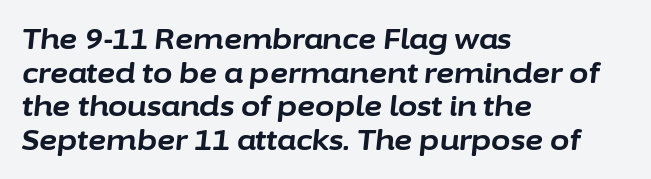
The image shows 28 px bold type, italic (leaning right); set left-aligned, line spacing 1.2x, normal letter spacing, not underlined; low stroke contrast and a medium x-height.
